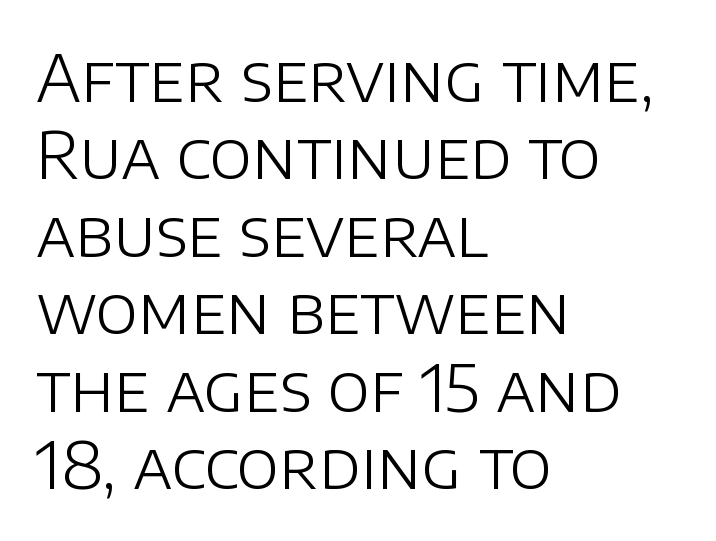
The letterforms sit shoulder to shoulder at normal distance. Stroke thickness stays within the range of a standard reading face or lighter. The type family on display is of the sans-serif kind. Do the characters align in a grid? No, the font is proportional.
